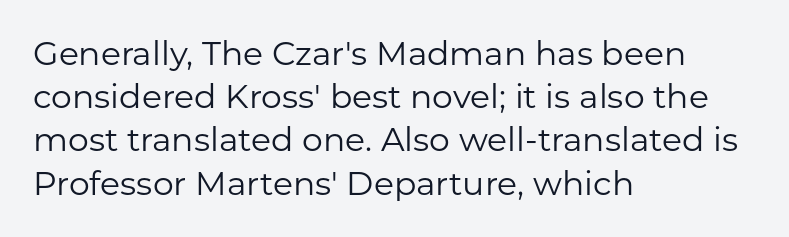
The letters sit at their default tracking, neither squeezed nor spread. Notice how the stems are strictly vertical — no italics here. The lines sit at an ordinary, default distance from one another. Is this a fixed-width face? No — the glyphs have proportional, varying widths.
